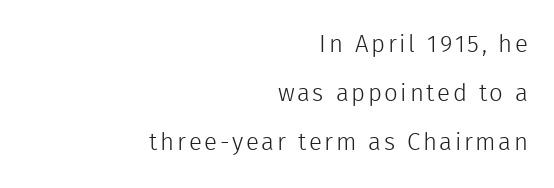
All the whitespace from short lines collects on the left. Style check: upright. This reads as an unemphasized weight, regular at the heaviest. Underlining? Definitely not there. Each new line begins a long way beneath the previous one.
